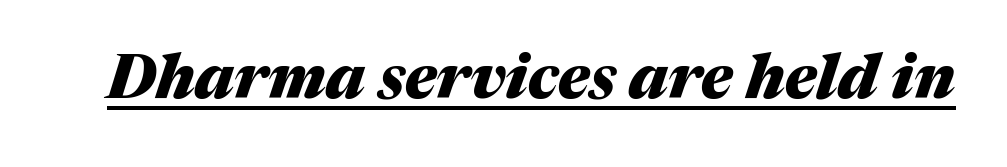
The image shows 62 px heavy type, italic (leaning right); set normal letter spacing, underlined; medium stroke contrast and a medium x-height.
